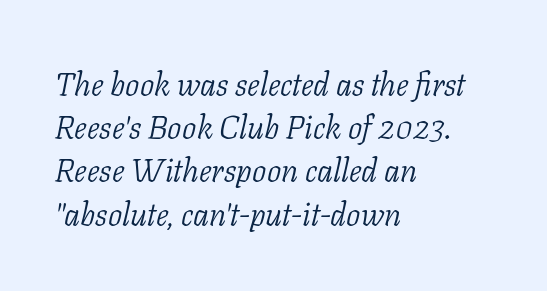
Check the space under the baseline: it is left empty. Honestly, the letter spacing is just normal — you wouldn't notice it. Looks like regular typesetting: each glyph gets only the width it needs. The typesetter chose a ragged-right arrangement here. If you measured baseline to baseline, you'd find a middling distance. Is the type heavy? It reads as light-to-regular instead.
